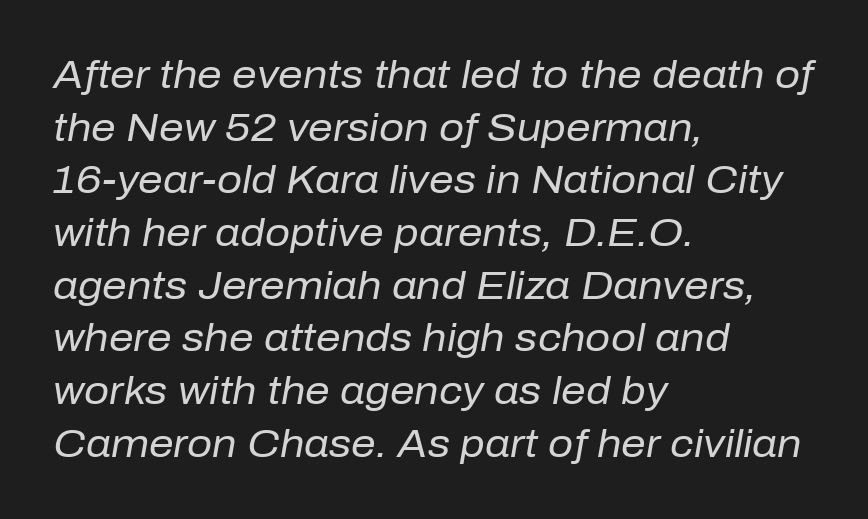
The image shows 39 px regular-weight type, italic (leaning right); set left-aligned, normal line spacing (1.35x), normal letter spacing, not underlined; low stroke contrast and a medium x-height.
